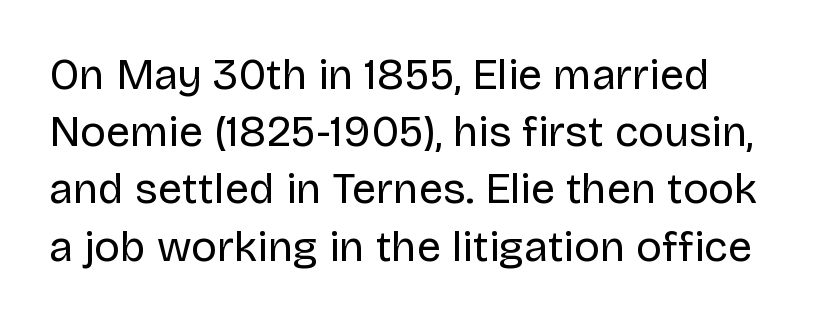
Words float on clear page, feet unadorned. The space between consecutive lines is moderate. Upright lettering throughout. How are the letters spaced? Ordinarily, with no added tracking. No feet cap the strokes, marking this as sans-serif type. Bold? No — there's no thickening of the strokes.
